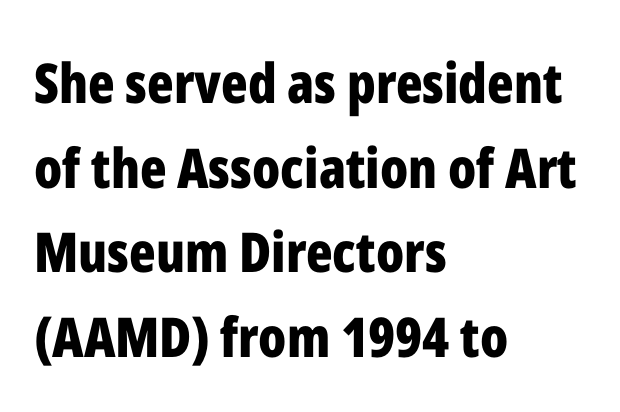
{"serif": "no", "italic": "no", "bold": "yes", "weight": "bold", "width": "condensed", "stroke_contrast": "low", "x_height": "medium", "monospaced": "no", "underline": "no", "align": "left", "line_spacing": "normal", "line_spacing_ratio": 1.54, "letter_spacing": "normal", "letter_spacing_em": 0.0, "glyph_px": 55}
